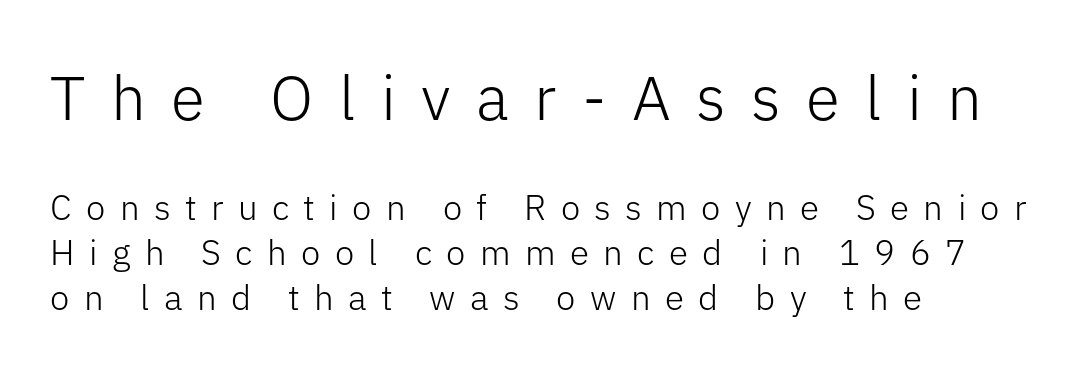
Honestly, the row spacing looks completely unremarkable. Does the copy run flush right? No — it runs flush left. Here the glyphs are tracked loosely, breaking word shapes into spaced letters. Do the characters align in a grid? No, the font is proportional. Serifs: no, the terminals of the letterforms are clean.
